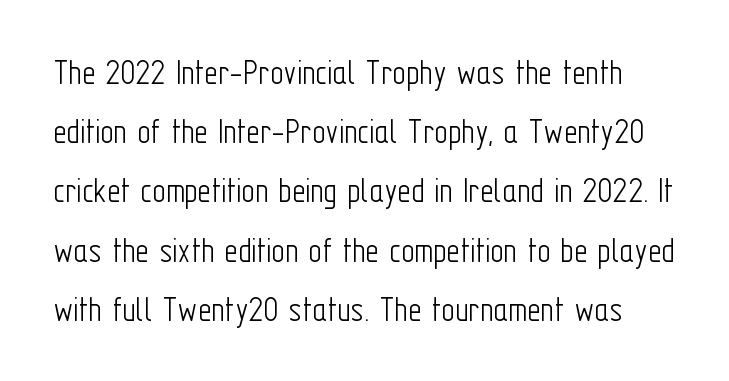
No chunkiness to these letters — they're not bold. The font's upright variant was chosen for this text. The strip under each line holds only bare page. This sample uses plain, unmodified letter spacing.
